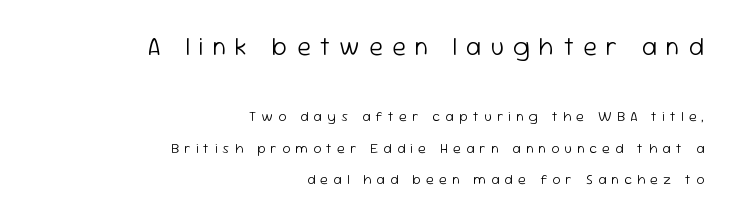
The image shows 25 px text type, upright; set right-aligned, loose line spacing (2.27x), unusually wide letter spacing (+0.37 em), not underlined; the first (top) block is 1.79x larger.
